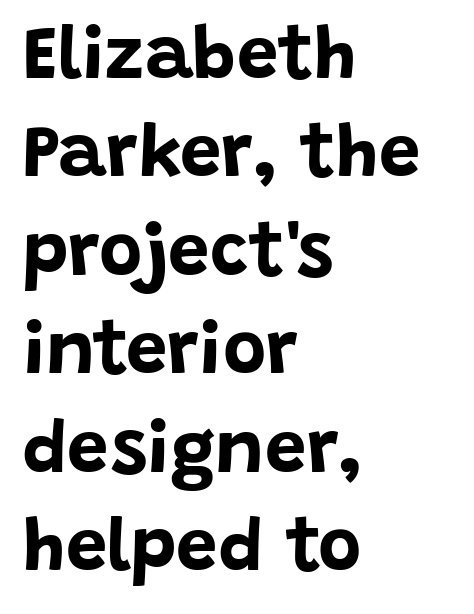
Q: Is the text bold? A: Yes.
Q: Is the text italic (slanted)? A: No, it is upright.
Q: Is the typeface a serif or a sans-serif typeface? A: Sans-serif.
Q: Is the text underlined? A: No.
Q: How is the paragraph aligned? A: Left-aligned.
Q: Is the spacing between letters normal or unusually wide? A: Normal.
Q: Is the spacing between lines tight, normal or loose? A: Normal.
Q: Width (condensed, normal, or wide)? A: Normal.
Q: Stroke contrast? A: Low.
Q: x-height? A: Large.
Q: Monospaced? A: No.
